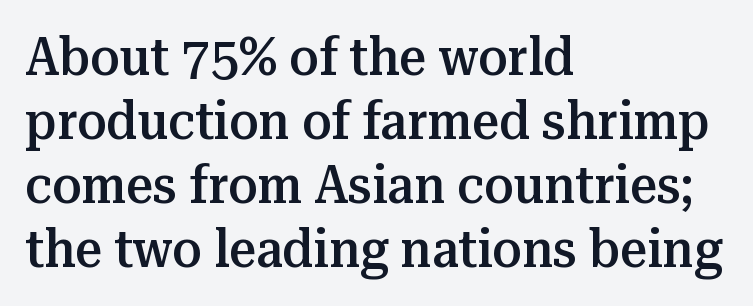
The image shows 53 px semibold serif type, upright; set left-aligned, line spacing 1.21x, normal letter spacing, not underlined; medium stroke contrast and a medium x-height.
